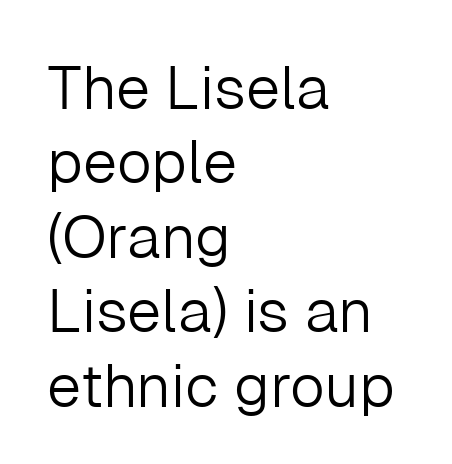
Q: Is the text bold? A: No.
Q: Is the text italic (slanted)? A: No, it is upright.
Q: Is the typeface a serif or a sans-serif typeface? A: Sans-serif.
Q: Is the text underlined? A: No.
Q: How is the paragraph aligned? A: Left-aligned.
Q: Is the spacing between letters normal or unusually wide? A: Normal.
Q: Width (condensed, normal, or wide)? A: Normal.
Q: Stroke contrast? A: Low.
Q: x-height? A: Medium.
Q: Monospaced? A: No.
